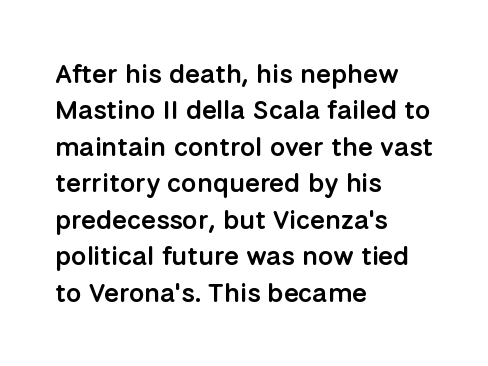
{"italic": "no", "bold": "semi", "underline": "no", "align": "left", "line_spacing": "normal", "line_spacing_ratio": 1.35, "letter_spacing": "normal", "letter_spacing_em": 0.0, "glyph_px": 27}
